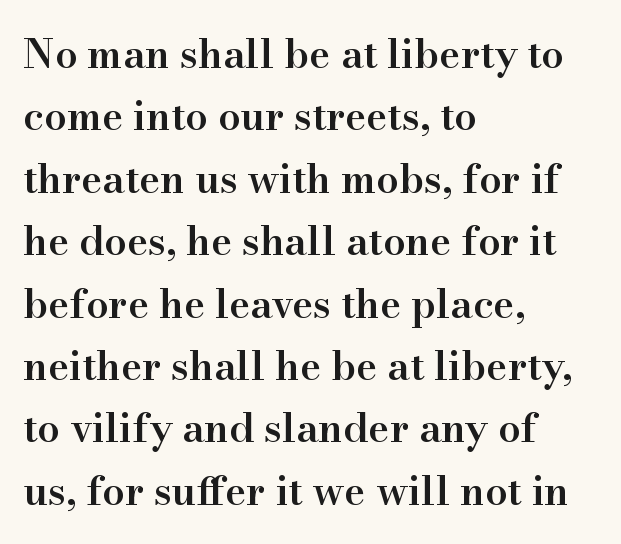
{"serif": "yes", "italic": "no", "bold": "semi", "weight": "semibold", "width": "normal", "stroke_contrast": "high", "x_height": "small", "monospaced": "no", "underline": "no", "align": "left", "line_spacing": "normal", "line_spacing_ratio": 1.56, "letter_spacing": "normal", "letter_spacing_em": 0.0, "glyph_px": 40}
